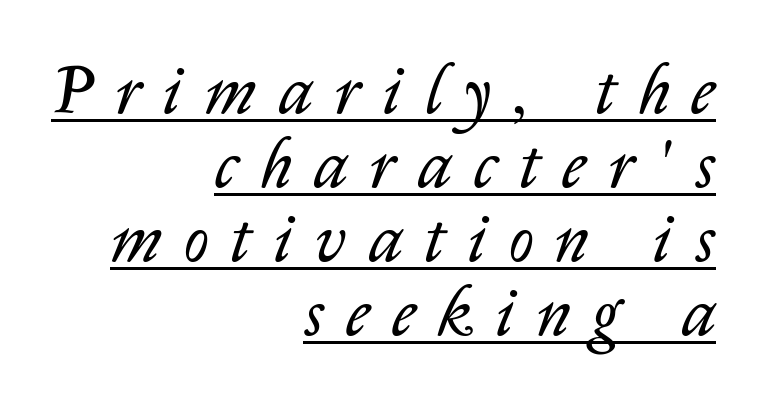
The image shows 68 px regular-weight type, italic (leaning right); set right-aligned, tight line spacing (1.09x), unusually wide letter spacing (+0.34 em), underlined; low stroke contrast and a medium x-height.
